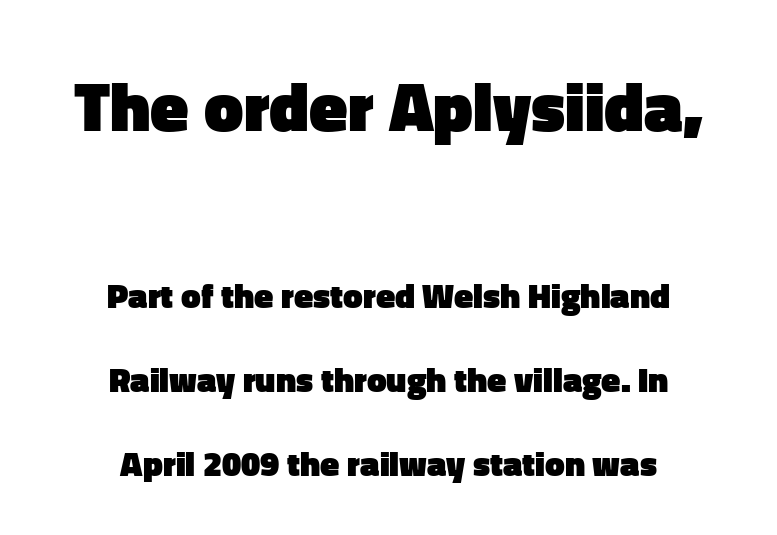
The image shows 70 px heavy sans-serif type, upright; set centered, loose line spacing (2.39x), normal letter spacing, not underlined; the first (top) block is 2.0x larger; low stroke contrast and a medium x-height.
